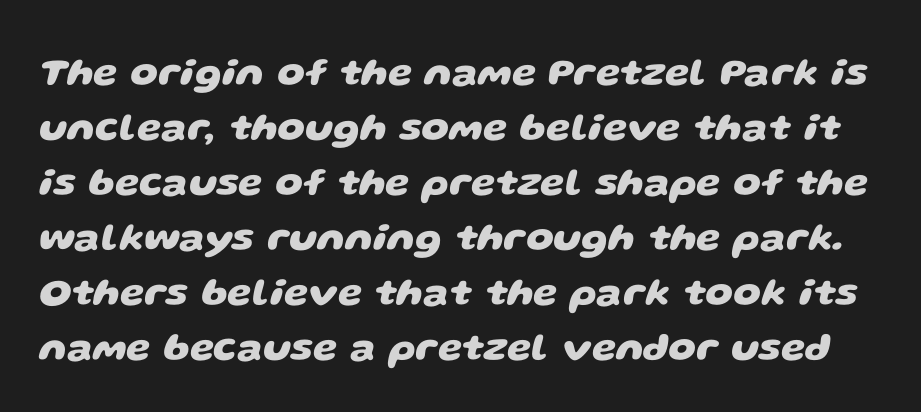
Q: Is the text bold? A: Yes.
Q: Is the typeface a serif or a sans-serif typeface? A: Sans-serif.
Q: Is the text underlined? A: No.
Q: Is the spacing between letters normal or unusually wide? A: Normal.
Q: Is the spacing between lines tight, normal or loose? A: Normal.
Q: Width (condensed, normal, or wide)? A: Wide.
Q: Stroke contrast? A: Low.
Q: x-height? A: Large.
Q: Monospaced? A: No.
